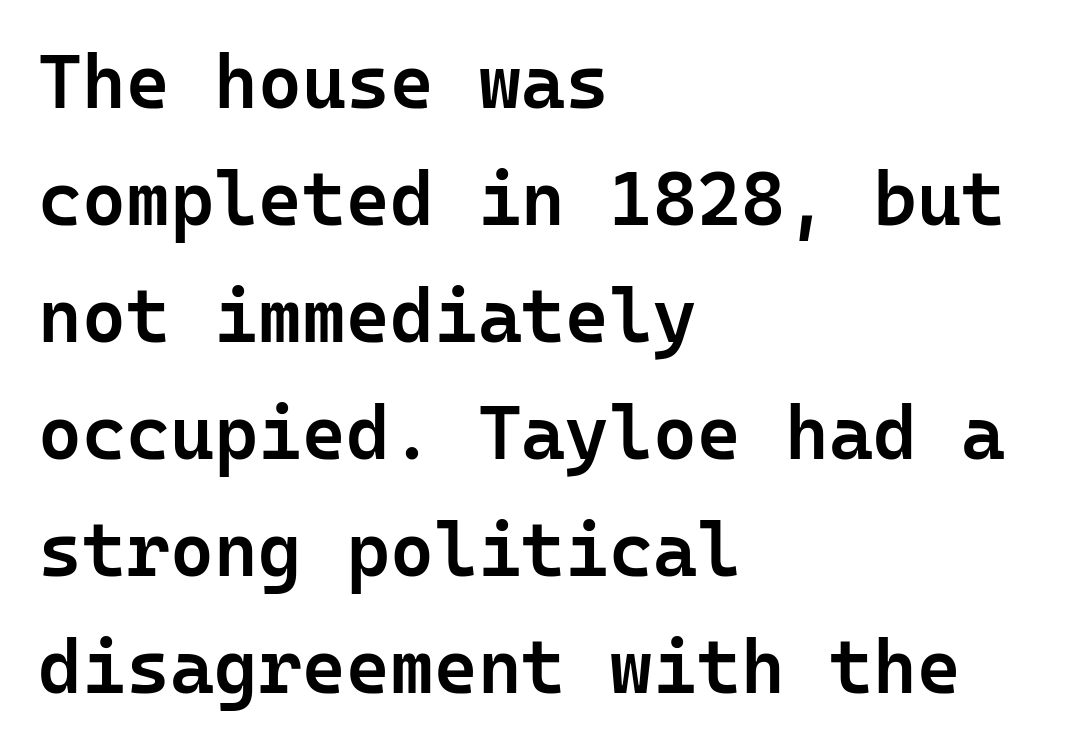
{"serif": "no", "italic": "no", "bold": "semi", "weight": "semibold", "width": "normal", "stroke_contrast": "low", "x_height": "medium", "monospaced": "yes", "underline": "no", "align": "left", "line_spacing": "normal", "line_spacing_ratio": 1.56, "letter_spacing": "normal", "letter_spacing_em": 0.0, "glyph_px": 75}
